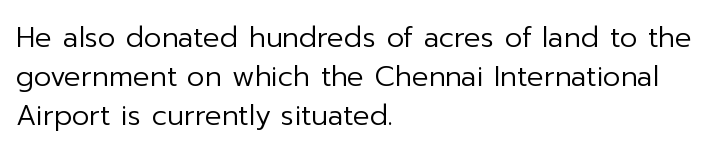
The image shows 28 px regular-weight sans-serif type, upright; set left-aligned, normal line spacing (1.4x), normal letter spacing, not underlined; low stroke contrast and a medium x-height.
